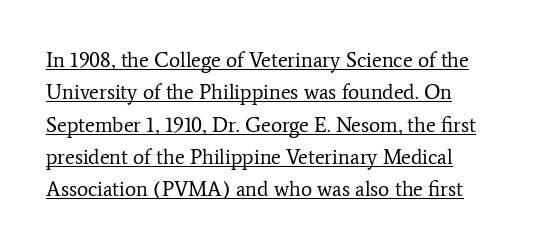
Q: Is the text bold? A: No.
Q: Is the text italic (slanted)? A: No, it is upright.
Q: Is the text underlined? A: Yes.
Q: Is the spacing between letters normal or unusually wide? A: Normal.
Q: Is the spacing between lines tight, normal or loose? A: Normal.
